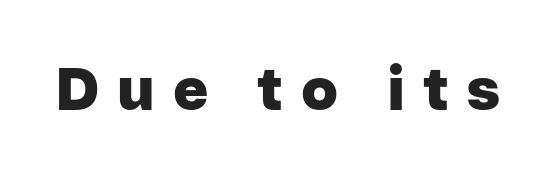
You can tell it's not italic because the verticals are truly vertical. Weight: bold. The face used here is rendered with a markedly widened letterfit. The words here are not underlined. The rendering shows plain stroke endings on the letterforms — a sans-serif design. The letters advance in unequal steps, a hallmark of proportional type.
